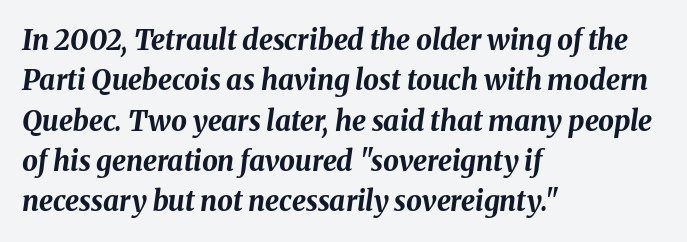
Q: Is the text bold? A: Yes.
Q: Is the text italic (slanted)? A: Yes, it leans right by about 8 degrees.
Q: Is the text underlined? A: No.
Q: How is the paragraph aligned? A: Left-aligned.
Q: Is the spacing between letters normal or unusually wide? A: Normal.
Q: Is the spacing between lines tight, normal or loose? A: Normal.
Q: Width (condensed, normal, or wide)? A: Normal.
Q: Stroke contrast? A: Medium.
Q: x-height? A: Medium.
Q: Monospaced? A: No.
